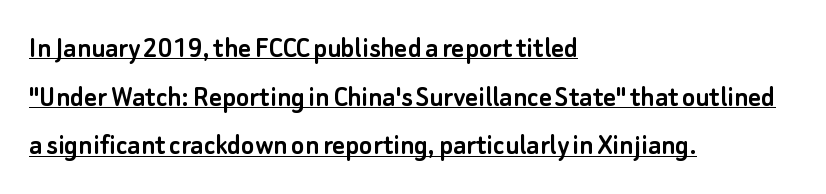
Q: Is the text italic (slanted)? A: No, it is upright.
Q: Is the typeface a serif or a sans-serif typeface? A: Sans-serif.
Q: Is the text underlined? A: Yes.
Q: How is the paragraph aligned? A: Left-aligned.
Q: Is the spacing between letters normal or unusually wide? A: Normal.
Q: Is the spacing between lines tight, normal or loose? A: Normal.
Q: Width (condensed, normal, or wide)? A: Normal.
Q: Stroke contrast? A: Low.
Q: x-height? A: Small.
Q: Monospaced? A: No.
